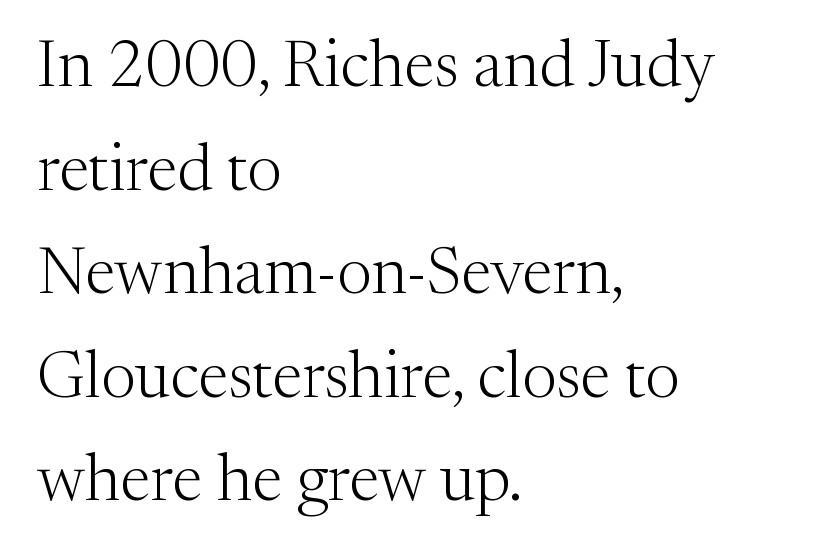
Q: Is the text bold? A: No.
Q: Is the text italic (slanted)? A: No, it is upright.
Q: Is the typeface a serif or a sans-serif typeface? A: Serif.
Q: Is the text underlined? A: No.
Q: How is the paragraph aligned? A: Left-aligned.
Q: Is the spacing between letters normal or unusually wide? A: Normal.
Q: Is the spacing between lines tight, normal or loose? A: Normal.
Q: Width (condensed, normal, or wide)? A: Normal.
Q: Stroke contrast? A: Medium.
Q: x-height? A: Medium.
Q: Monospaced? A: No.
